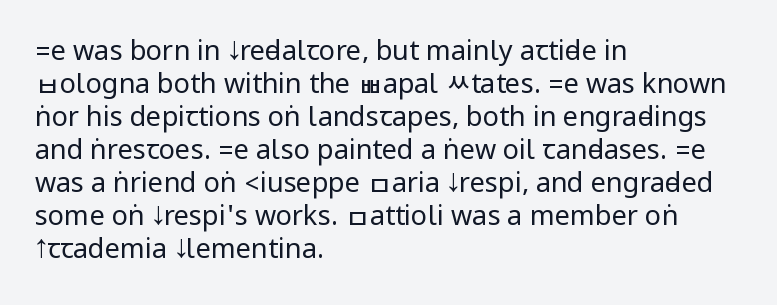
The image shows 27 px text type, upright; set left-aligned, line spacing 1.22x, normal letter spacing, not underlined.
